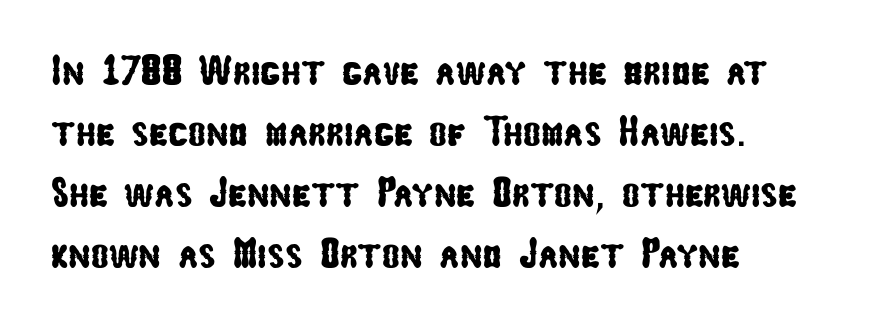
{"serif": "no", "width": "condensed", "stroke_contrast": "low", "x_height": "medium", "monospaced": "no", "underline": "no", "align": "left", "line_spacing": "normal", "line_spacing_ratio": 1.45, "letter_spacing": "normal", "letter_spacing_em": 0.0, "glyph_px": 42}
